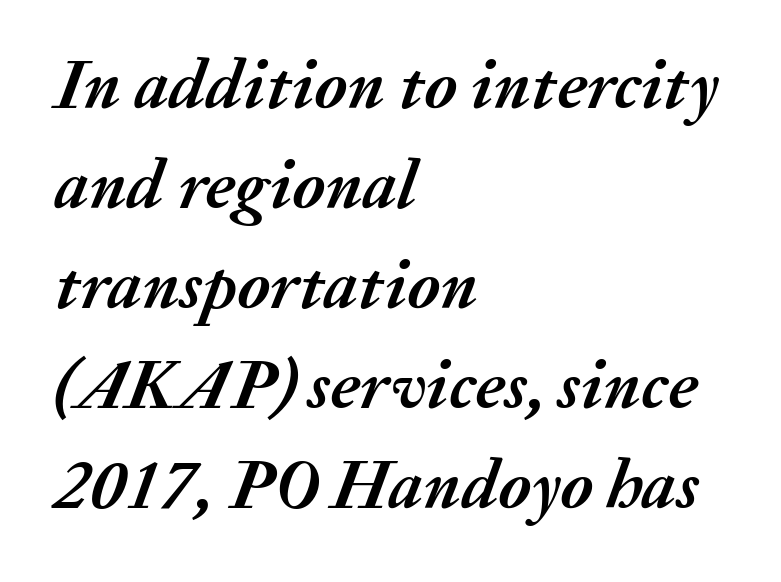
{"italic": "yes", "lean": "right", "slant_degrees": 20, "bold": "yes", "weight": "semibold", "width": "normal", "stroke_contrast": "medium", "x_height": "medium", "monospaced": "no", "underline": "no", "align": "left", "line_spacing": "normal", "line_spacing_ratio": 1.43, "letter_spacing": "normal", "letter_spacing_em": 0.0, "glyph_px": 70}
